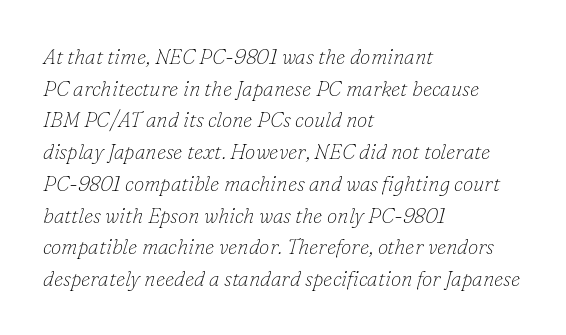
What stands out about the letter spacing? Nothing — it is the standard amount. The setting favours the left margin, as ordinary paragraphs usually do. No chunkiness to these letters — they're not bold. The block of text has a typical density, with ordinary space between rows. Designer's note — italics engaged. The passage shown is not underscored anywhere.
